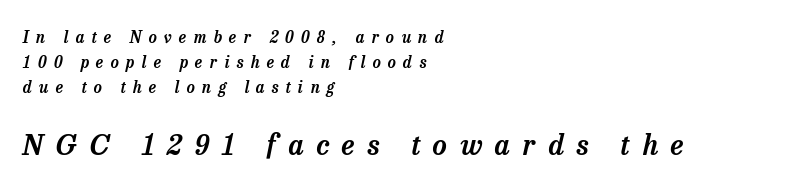
Q: Is the text italic (slanted)? A: Yes, it leans right by about 13 degrees.
Q: Is the typeface a serif or a sans-serif typeface? A: Serif.
Q: Is the text underlined? A: No.
Q: How is the paragraph aligned? A: Left-aligned.
Q: Is the spacing between letters normal or unusually wide? A: Unusually wide.
Q: Is the spacing between lines tight, normal or loose? A: Normal.
Q: Which block of text is set in a larger size, the first (top) or the second (bottom)? A: The second (bottom) one.
Q: Width (condensed, normal, or wide)? A: Normal.
Q: Stroke contrast? A: Low.
Q: x-height? A: Medium.
Q: Monospaced? A: No.
